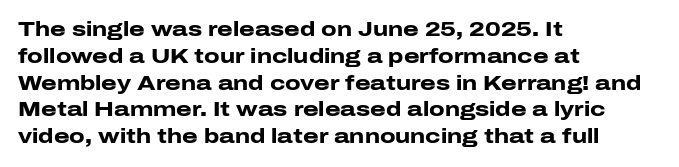
Q: Is the text bold? A: Yes.
Q: Is the text italic (slanted)? A: No, it is upright.
Q: Is the text underlined? A: No.
Q: How is the paragraph aligned? A: Left-aligned.
Q: Is the spacing between letters normal or unusually wide? A: Normal.
Q: Is the spacing between lines tight, normal or loose? A: Normal.
